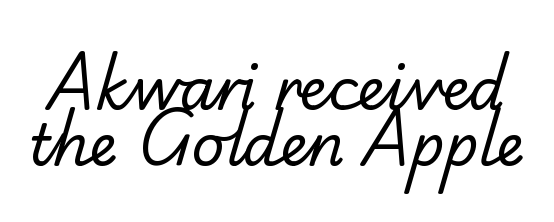
In terms of letterspacing, this is plain default setting. Think of a printed novel: that variable character pitch is what you see here. In terms of letterform style, serifs are clearly present. Reading down the column, the eye jumps only a short way to each next line.
